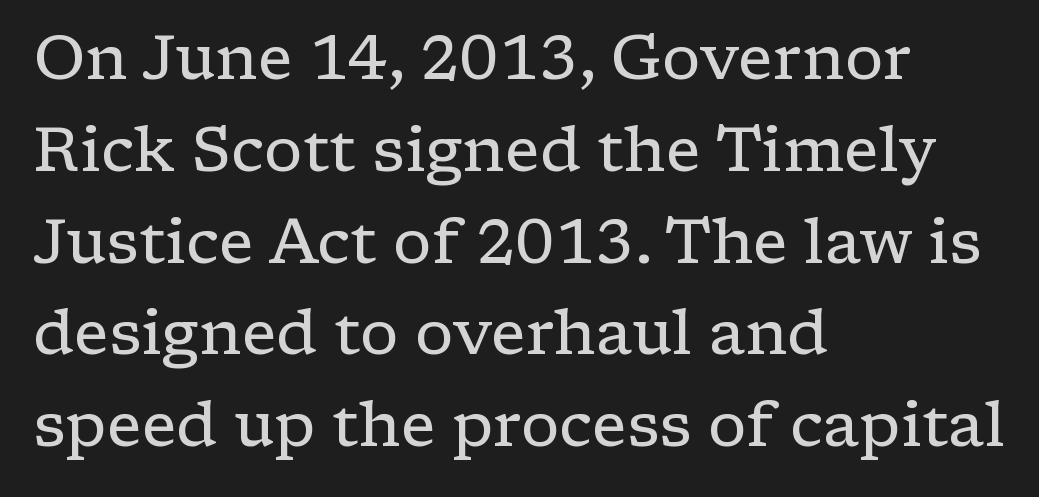
Q: Is the text bold? A: No.
Q: Is the text italic (slanted)? A: No, it is upright.
Q: Is the typeface a serif or a sans-serif typeface? A: Serif.
Q: Is the text underlined? A: No.
Q: How is the paragraph aligned? A: Left-aligned.
Q: Is the spacing between letters normal or unusually wide? A: Normal.
Q: Is the spacing between lines tight, normal or loose? A: Normal.
Q: Width (condensed, normal, or wide)? A: Wide.
Q: Stroke contrast? A: Low.
Q: x-height? A: Medium.
Q: Monospaced? A: No.
